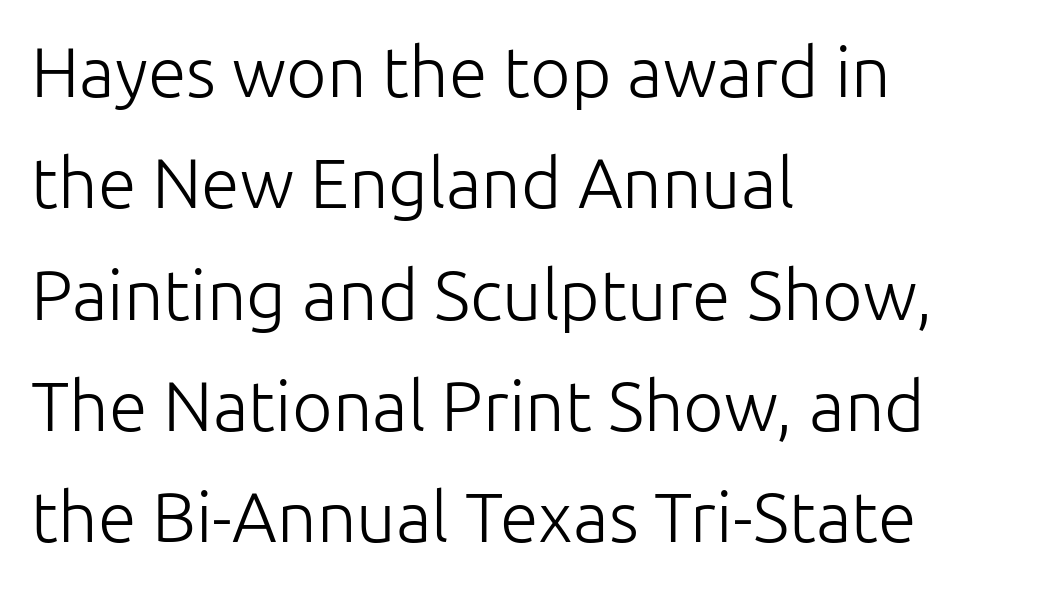
Q: Is the text bold? A: No.
Q: Is the text italic (slanted)? A: No, it is upright.
Q: Is the typeface a serif or a sans-serif typeface? A: Sans-serif.
Q: Is the text underlined? A: No.
Q: How is the paragraph aligned? A: Left-aligned.
Q: Is the spacing between letters normal or unusually wide? A: Normal.
Q: Is the spacing between lines tight, normal or loose? A: Normal.
Q: Width (condensed, normal, or wide)? A: Normal.
Q: Stroke contrast? A: Low.
Q: x-height? A: Medium.
Q: Monospaced? A: No.
